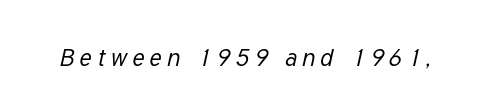
The image shows 25 px text type, italic (leaning right); set unusually wide letter spacing (+0.2 em), not underlined.
